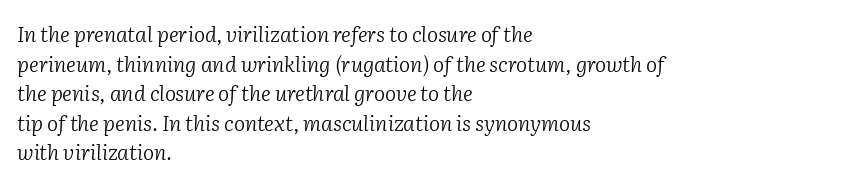
The image shows 21 px text type, italic (leaning right); set left-aligned, normal line spacing (1.41x), normal letter spacing, not underlined.
